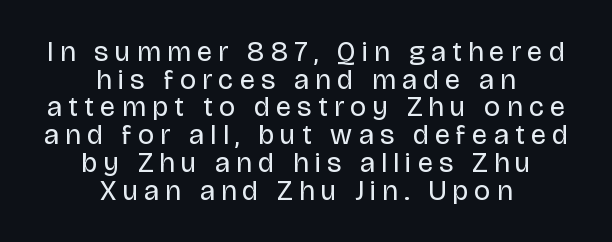
Q: Is the text bold? A: No.
Q: Is the text italic (slanted)? A: No, it is upright.
Q: Is the typeface a serif or a sans-serif typeface? A: Sans-serif.
Q: Is the text underlined? A: No.
Q: How is the paragraph aligned? A: Centered.
Q: Is the spacing between letters normal or unusually wide? A: Unusually wide.
Q: Is the spacing between lines tight, normal or loose? A: Tight.
Q: Width (condensed, normal, or wide)? A: Normal.
Q: Stroke contrast? A: Low.
Q: x-height? A: Large.
Q: Monospaced? A: No.
